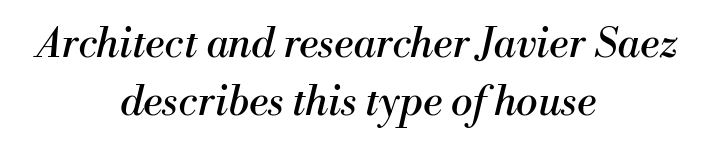
The image shows 41 px regular-weight serif type, italic (leaning right); set centered, normal line spacing (1.41x), normal letter spacing, not underlined; medium stroke contrast and a small x-height.
